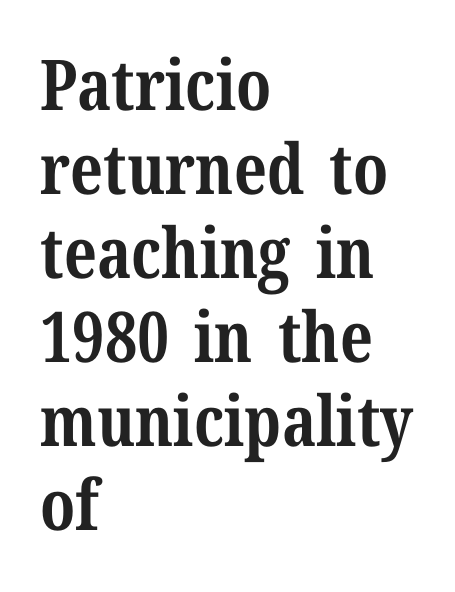
Q: Is the text bold? A: Yes.
Q: Is the text italic (slanted)? A: No, it is upright.
Q: Is the typeface a serif or a sans-serif typeface? A: Serif.
Q: Is the text underlined? A: No.
Q: How is the paragraph aligned? A: Left-aligned.
Q: Is the spacing between letters normal or unusually wide? A: Normal.
Q: Width (condensed, normal, or wide)? A: Normal.
Q: Stroke contrast? A: Medium.
Q: x-height? A: Medium.
Q: Monospaced? A: No.
